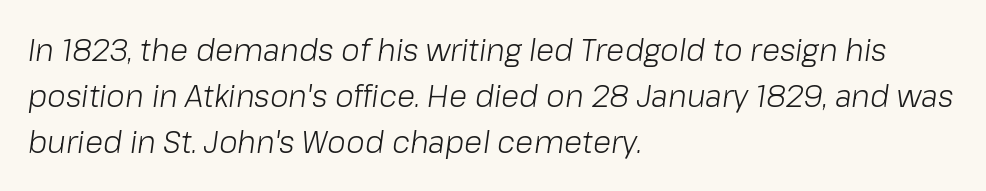
The image shows 30 px light type, italic (leaning right); set left-aligned, normal line spacing (1.54x), normal letter spacing, not underlined; low stroke contrast and a medium x-height.
